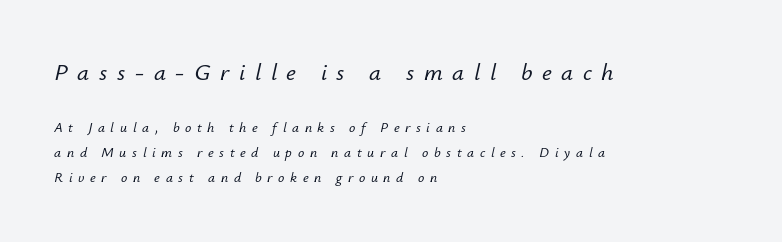
Words float on clear page, feet unadorned. Type size steps down from the first block to the second. Leftover space on each line is placed entirely after the last word. Characters are canted at an angle relative to the baseline's perpendicular. The letterforms stand isolated, each surrounded by extra space.
